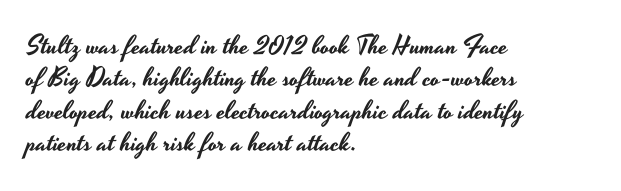
These lines sit exactly where default settings would place them. Typeset ragged right — the left edge is the straight one. Just letters on the line, the space beneath them empty. Caption: standard tracking, unaltered.
